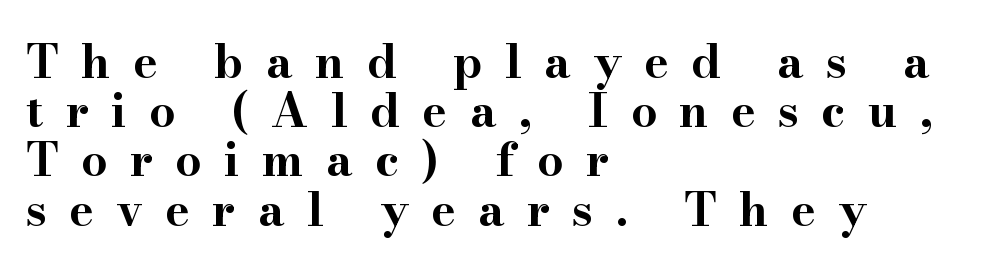
{"serif": "yes", "italic": "no", "bold": "yes", "weight": "bold", "width": "wide", "stroke_contrast": "high", "x_height": "small", "monospaced": "no", "underline": "no", "align": "left", "line_spacing": "tight", "line_spacing_ratio": 1.07, "letter_spacing": "wide", "letter_spacing_em": 0.49, "glyph_px": 46}
